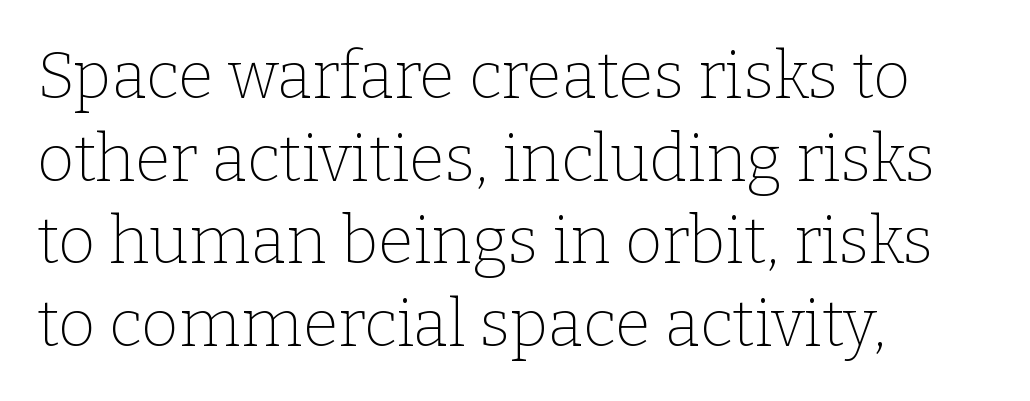
Q: Is the text bold? A: No.
Q: Is the text italic (slanted)? A: No, it is upright.
Q: Is the typeface a serif or a sans-serif typeface? A: Serif.
Q: Is the text underlined? A: No.
Q: How is the paragraph aligned? A: Left-aligned.
Q: Is the spacing between letters normal or unusually wide? A: Normal.
Q: Is the spacing between lines tight, normal or loose? A: Normal.
Q: Width (condensed, normal, or wide)? A: Normal.
Q: Stroke contrast? A: Low.
Q: x-height? A: Medium.
Q: Monospaced? A: No.
